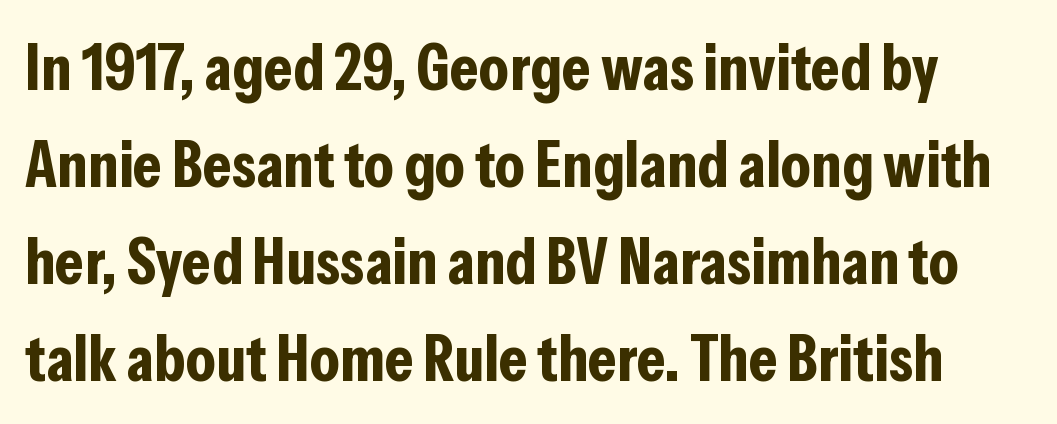
The face used here is a sans, in the tradition of grotesques and geometrics. A bare baseline throughout the passage. Here the designer chose a conventional face with non-uniform glyph widths. Posture: upright roman. Rows of type keep a routine distance in the vertical direction.
